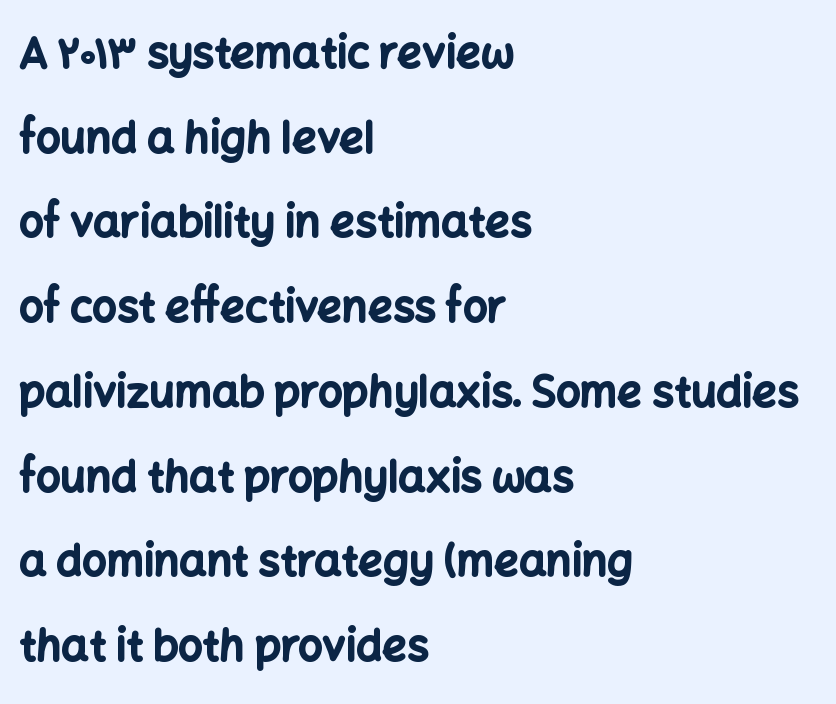
{"serif": "no", "italic": "no", "bold": "yes", "weight": "bold", "width": "normal", "stroke_contrast": "low", "x_height": "medium", "monospaced": "no", "underline": "no", "align": "left", "line_spacing": "loose", "line_spacing_ratio": 1.97, "letter_spacing": "normal", "letter_spacing_em": 0.0, "glyph_px": 43}
